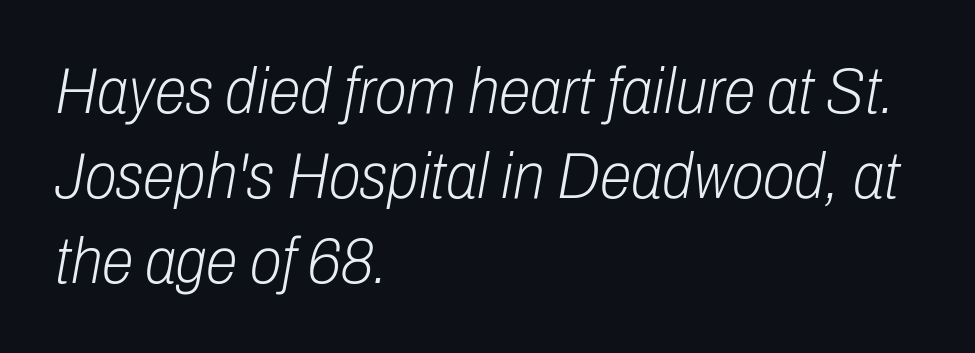
Q: Is the text bold? A: No.
Q: Is the text italic (slanted)? A: Yes, it leans right by about 10 degrees.
Q: Is the text underlined? A: No.
Q: How is the paragraph aligned? A: Left-aligned.
Q: Is the spacing between letters normal or unusually wide? A: Normal.
Q: Is the spacing between lines tight, normal or loose? A: Normal.
Q: Width (condensed, normal, or wide)? A: Condensed.
Q: Stroke contrast? A: Low.
Q: x-height? A: Medium.
Q: Monospaced? A: No.
